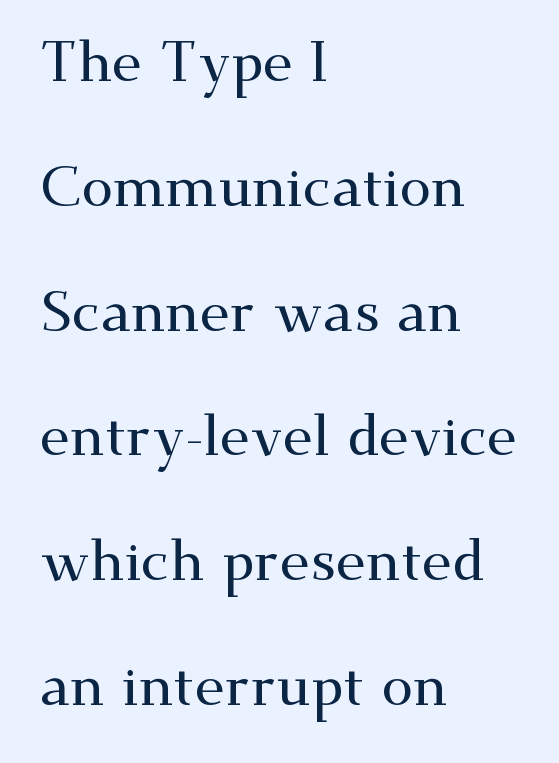
The image shows 57 px wide serif type, upright; set left-aligned, loose line spacing (2.19x), normal letter spacing, not underlined; medium stroke contrast and a small x-height.
